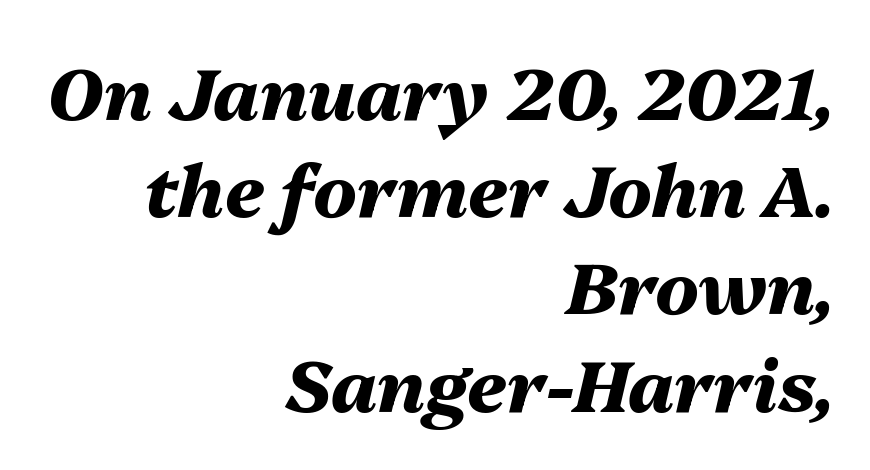
{"italic": "yes", "lean": "right", "slant_degrees": 13, "bold": "yes", "weight": "heavy", "width": "normal", "stroke_contrast": "medium", "x_height": "medium", "monospaced": "no", "underline": "no", "align": "right", "line_spacing": "normal", "line_spacing_ratio": 1.35, "letter_spacing": "normal", "letter_spacing_em": 0.0, "glyph_px": 72}
